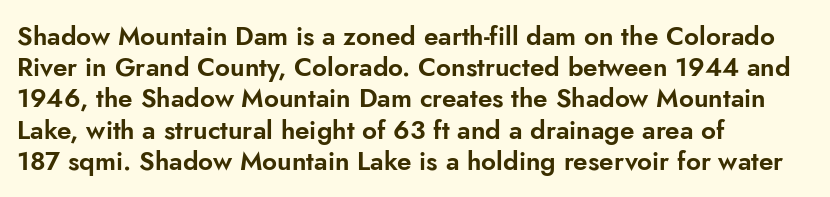
The image shows 26 px text type, upright; set left-aligned, line spacing 1.2x, normal letter spacing, not underlined.
